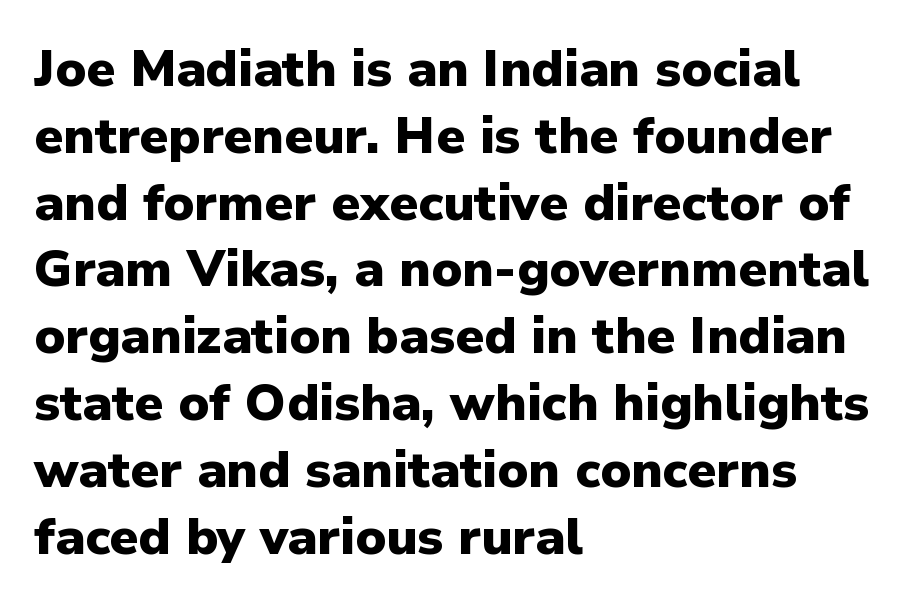
Q: Is the text bold? A: Yes.
Q: Is the text italic (slanted)? A: No, it is upright.
Q: Is the typeface a serif or a sans-serif typeface? A: Sans-serif.
Q: Is the text underlined? A: No.
Q: How is the paragraph aligned? A: Left-aligned.
Q: Is the spacing between letters normal or unusually wide? A: Normal.
Q: Is the spacing between lines tight, normal or loose? A: Normal.
Q: Width (condensed, normal, or wide)? A: Normal.
Q: Stroke contrast? A: Low.
Q: x-height? A: Medium.
Q: Monospaced? A: No.
